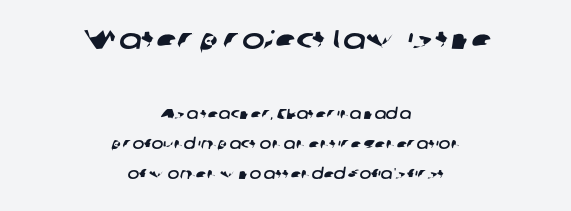
Q: Is the text underlined? A: No.
Q: How is the paragraph aligned? A: Centered.
Q: Is the spacing between letters normal or unusually wide? A: Normal.
Q: Is the spacing between lines tight, normal or loose? A: Loose.
Q: Which block of text is set in a larger size, the first (top) or the second (bottom)? A: The first (top) one.
